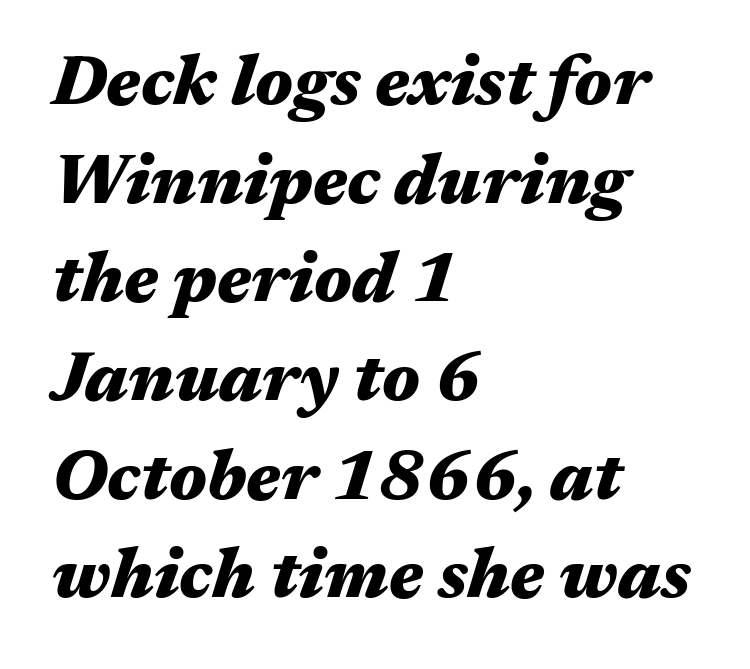
Proportional: the letters do not fall into vertical columns. The words here are not underlined. Summary of vertical rhythm: regular, with standard interline spacing. Caption: multi-line text, flush left, ragged right.
